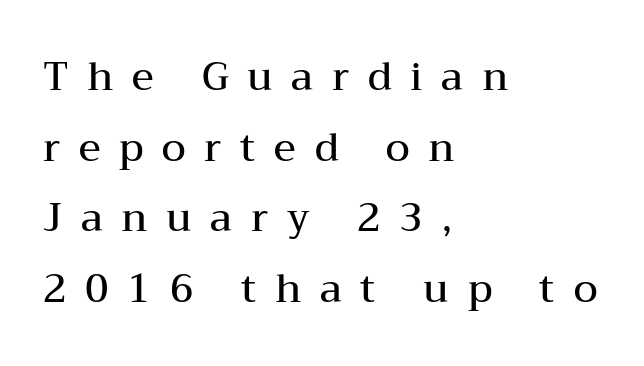
{"serif": "yes", "italic": "no", "bold": "semi", "weight": "semibold", "width": "wide", "stroke_contrast": "medium", "x_height": "medium", "monospaced": "no", "underline": "no", "align": "left", "line_spacing_ratio": 1.81, "letter_spacing": "wide", "letter_spacing_em": 0.48, "glyph_px": 39}
